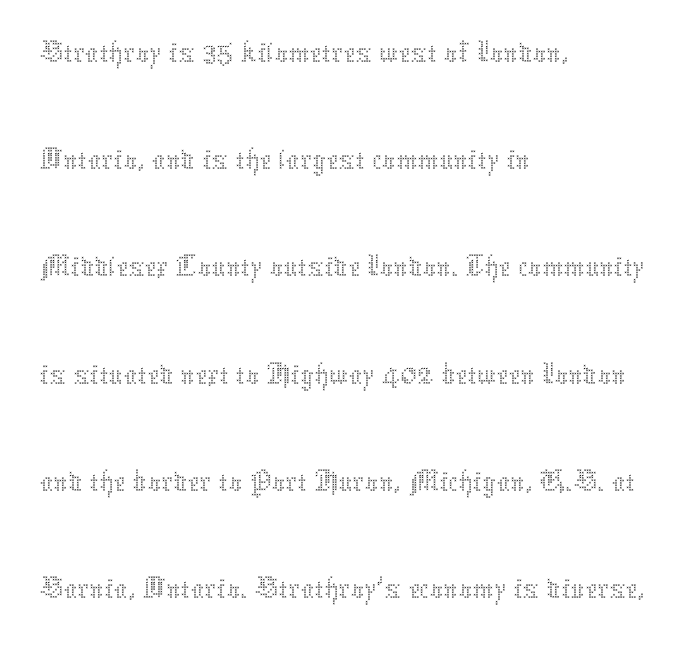
The image shows 67 px thin type, upright; set left-aligned, normal line spacing (1.6x), normal letter spacing, not underlined; medium stroke contrast and a medium x-height.
